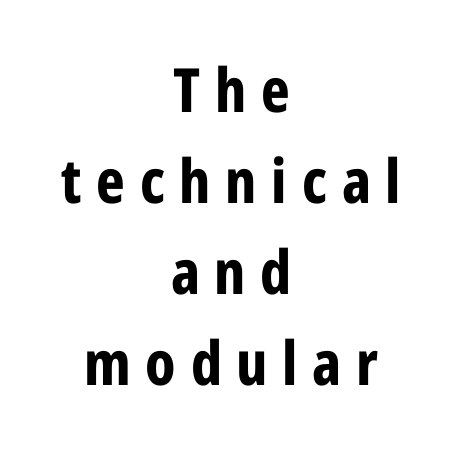
{"serif": "no", "italic": "no", "bold": "yes", "weight": "bold", "width": "condensed", "stroke_contrast": "low", "x_height": "medium", "monospaced": "no", "underline": "no", "align": "center", "line_spacing": "normal", "line_spacing_ratio": 1.49, "letter_spacing": "wide", "letter_spacing_em": 0.24, "glyph_px": 61}
